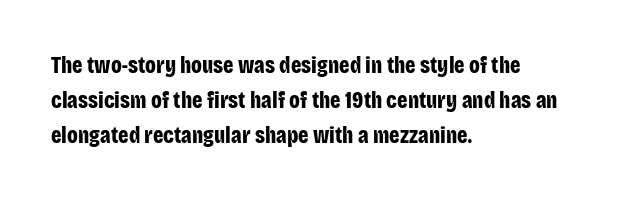
Q: Is the text bold? A: Yes.
Q: Is the text italic (slanted)? A: No, it is upright.
Q: Is the text underlined? A: No.
Q: How is the paragraph aligned? A: Left-aligned.
Q: Is the spacing between letters normal or unusually wide? A: Normal.
Q: Is the spacing between lines tight, normal or loose? A: Normal.
